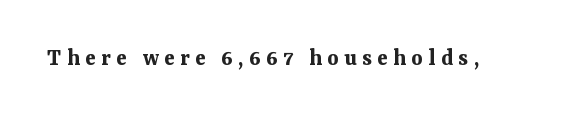
Q: Is the text bold? A: Yes.
Q: Is the text italic (slanted)? A: No, it is upright.
Q: Is the text underlined? A: No.
Q: Is the spacing between letters normal or unusually wide? A: Unusually wide.
